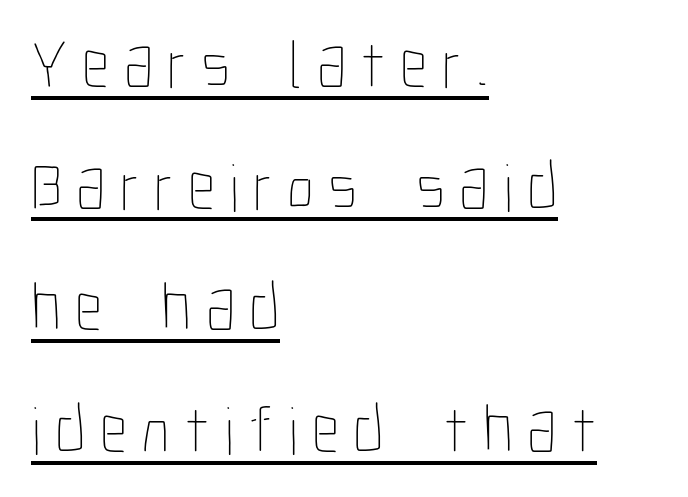
{"italic": "no", "bold": "no", "weight": "thin", "width": "condensed", "stroke_contrast": "low", "x_height": "medium", "monospaced": "no", "underline": "yes", "align": "left", "line_spacing_ratio": 1.79, "letter_spacing": "wide", "letter_spacing_em": 0.21, "glyph_px": 68}
